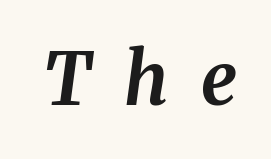
{"italic": "yes", "lean": "right", "slant_degrees": 8, "bold": "yes", "weight": "bold", "width": "normal", "stroke_contrast": "medium", "x_height": "medium", "monospaced": "no", "underline": "no", "letter_spacing": "wide", "letter_spacing_em": 0.45, "glyph_px": 72}
